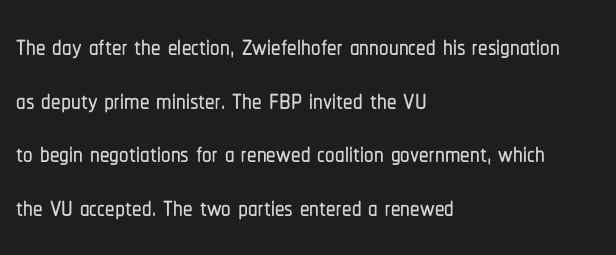
Q: Is the text italic (slanted)? A: No, it is upright.
Q: Is the typeface a serif or a sans-serif typeface? A: Sans-serif.
Q: Is the text underlined? A: No.
Q: How is the paragraph aligned? A: Left-aligned.
Q: Is the spacing between letters normal or unusually wide? A: Normal.
Q: Is the spacing between lines tight, normal or loose? A: Normal.
Q: Width (condensed, normal, or wide)? A: Condensed.
Q: Stroke contrast? A: Low.
Q: x-height? A: Medium.
Q: Monospaced? A: No.
